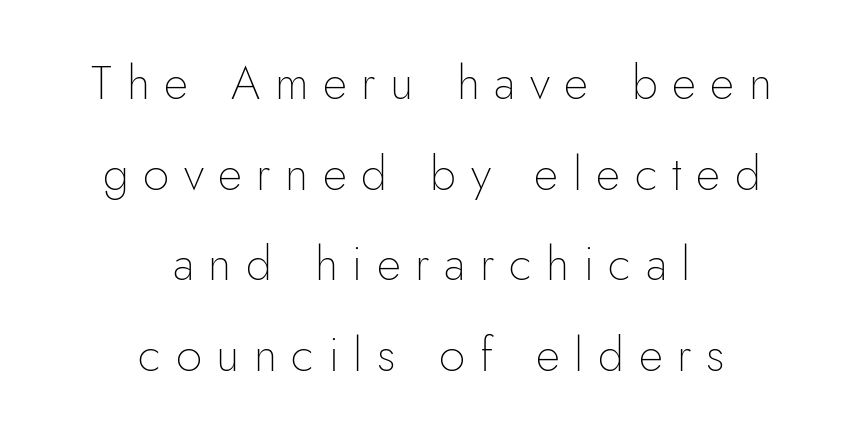
Both edges are ragged and mirror each other, which tells us the setting is centered. The lettering stays uniformly vertical, giving the passage a roman look. Beneath every word, the page is bare. You could only call the tracking loose — the letters float apart. Is the type heavy? It reads as light-to-regular instead. The lines are spread far apart with generous leading.
